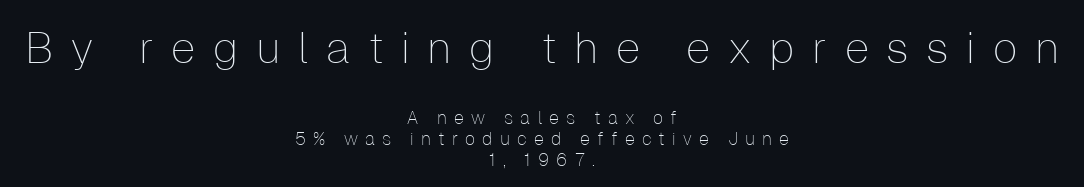
{"serif": "no", "italic": "no", "bold": "no", "weight": "thin", "width": "normal", "stroke_contrast": "low", "x_height": "medium", "monospaced": "no", "underline": "no", "align": "center", "line_spacing_ratio": 1.17, "letter_spacing": "wide", "letter_spacing_em": 0.4, "larger_block": "first", "size_ratio": 2.44, "glyph_px": 44}
